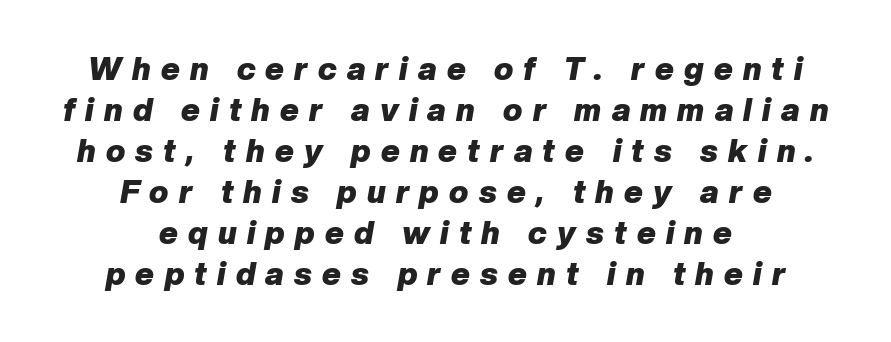
{"italic": "yes", "lean": "right", "slant_degrees": 10, "bold": "yes", "weight": "heavy", "width": "normal", "stroke_contrast": "low", "x_height": "medium", "monospaced": "no", "underline": "no", "align": "center", "line_spacing": "normal", "line_spacing_ratio": 1.28, "letter_spacing": "wide", "letter_spacing_em": 0.32, "glyph_px": 32}
